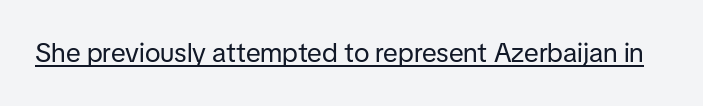
Q: Is the text bold? A: No.
Q: Is the text italic (slanted)? A: No, it is upright.
Q: Is the text underlined? A: Yes.
Q: Is the spacing between letters normal or unusually wide? A: Normal.
